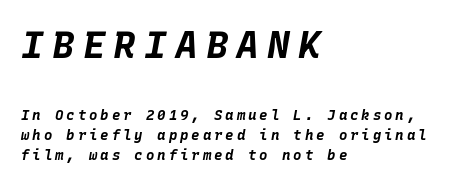
The image shows 38 px bold type, italic (leaning right), monospaced; set left-aligned, normal line spacing (1.44x), unusually wide letter spacing (+0.21 em), not underlined; the first (top) block is 2.71x larger; low stroke contrast and a large x-height.
